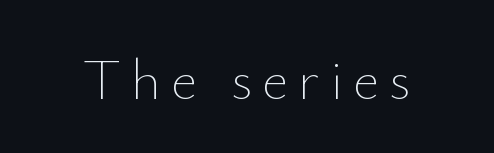
Q: Is the text bold? A: No.
Q: Is the text italic (slanted)? A: No, it is upright.
Q: Is the text underlined? A: No.
Q: Width (condensed, normal, or wide)? A: Normal.
Q: Stroke contrast? A: Low.
Q: x-height? A: Small.
Q: Monospaced? A: No.
